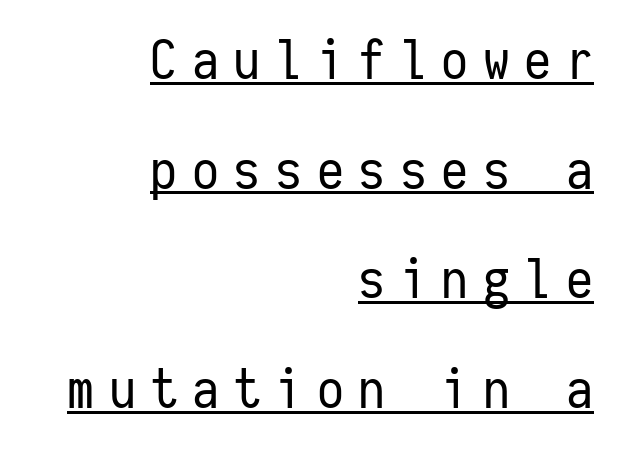
Q: Is the text bold? A: No.
Q: Is the text italic (slanted)? A: No, it is upright.
Q: Is the typeface a serif or a sans-serif typeface? A: Sans-serif.
Q: Is the text underlined? A: Yes.
Q: How is the paragraph aligned? A: Right-aligned.
Q: Is the spacing between letters normal or unusually wide? A: Unusually wide.
Q: Is the spacing between lines tight, normal or loose? A: Loose.
Q: Width (condensed, normal, or wide)? A: Condensed.
Q: Stroke contrast? A: Low.
Q: x-height? A: Medium.
Q: Monospaced? A: Yes.
